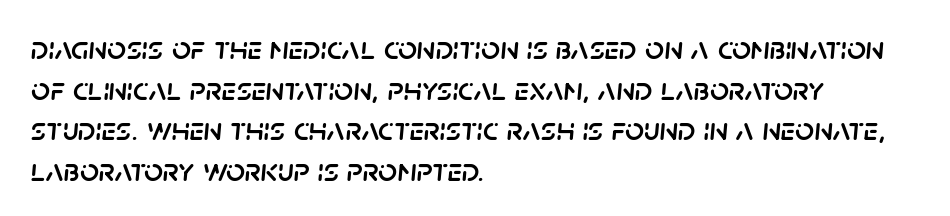
A clean baseline with only descenders dipping below it. Varying glyph widths throughout — classic text-font behaviour. Where is the straight margin? On the left. Students, note that the glyphs here touch the page at normal intervals. When letters slant like this, we call the style italic.
